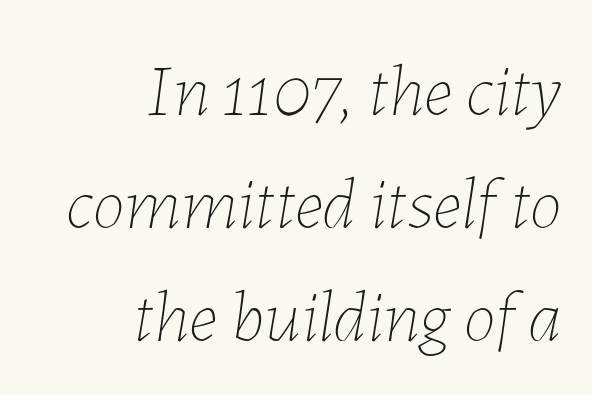
Horizontally, the lines are justified to the trailing edge only. The rendering uses natural spacing where letterforms have individual widths. Heaviness? Minimal to ordinary, like unemphasized prose. What's the leading like? Ordinary, nothing unusual.
